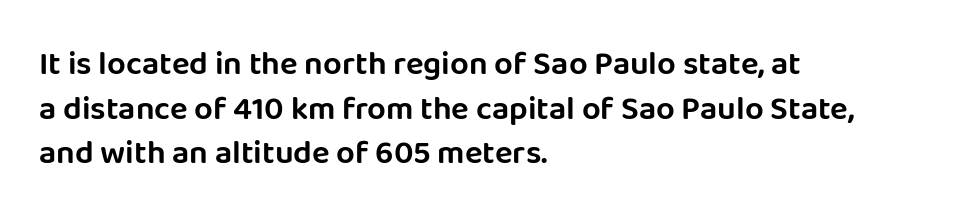
The image shows 33 px sans-serif type, upright; set left-aligned, normal line spacing (1.35x), normal letter spacing, not underlined; low stroke contrast and a large x-height.
